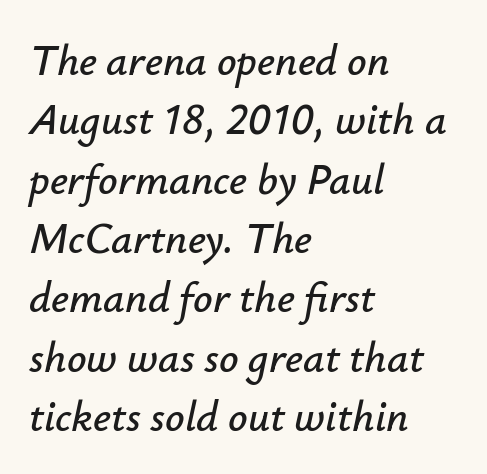
The face used here has a pronounced slope to its letters. Whoever set this chose a conventional vertical rhythm. A typesetter would call this zero additional tracking. The text block is weighted toward the left margin, trailing off unevenly rightward.
